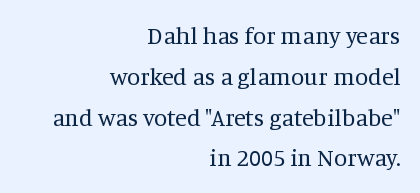
The image shows 24 px text type, upright; set right-aligned, normal line spacing (1.7x), normal letter spacing, not underlined.
